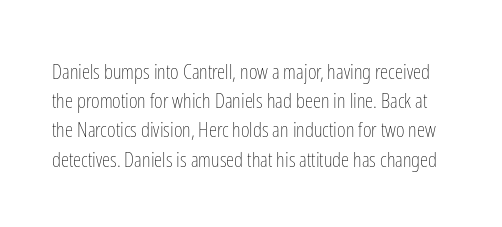
Q: Is the text bold? A: No.
Q: Is the text italic (slanted)? A: No, it is upright.
Q: Is the text underlined? A: No.
Q: Is the spacing between letters normal or unusually wide? A: Normal.
Q: Is the spacing between lines tight, normal or loose? A: Normal.
